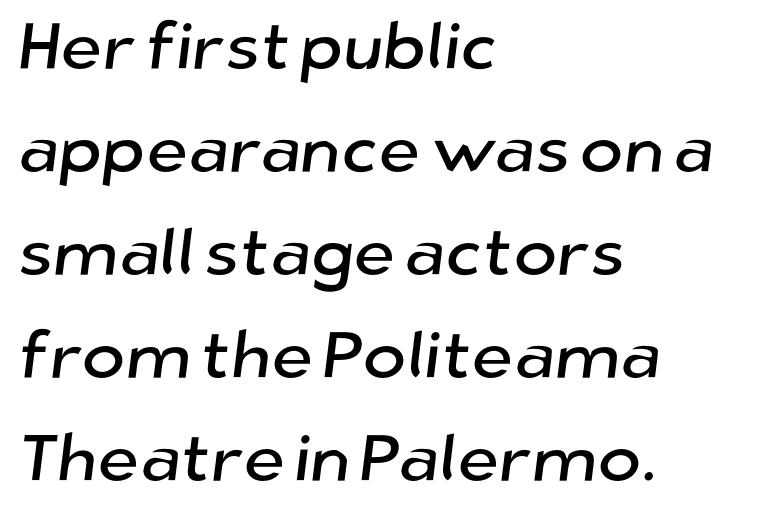
Q: Is the typeface a serif or a sans-serif typeface? A: Sans-serif.
Q: Is the text underlined? A: No.
Q: How is the paragraph aligned? A: Left-aligned.
Q: Is the spacing between letters normal or unusually wide? A: Normal.
Q: Is the spacing between lines tight, normal or loose? A: Normal.
Q: Width (condensed, normal, or wide)? A: Normal.
Q: Stroke contrast? A: Low.
Q: x-height? A: Medium.
Q: Monospaced? A: No.
